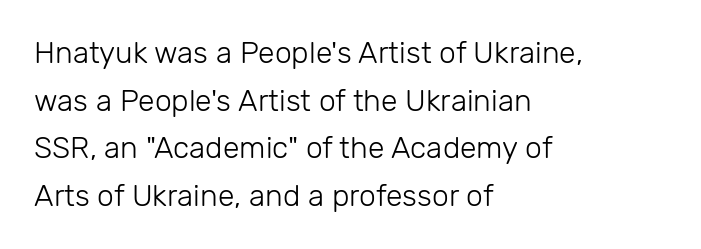
This sample keeps an unexceptional amount of space between lines. The line texture is even and compact thanks to regular tracking. Only glyphs here, with clear space below each row. Weight class: somewhere from thin through regular. The letters stand upright; this is a roman face. The lines are quadded left.
